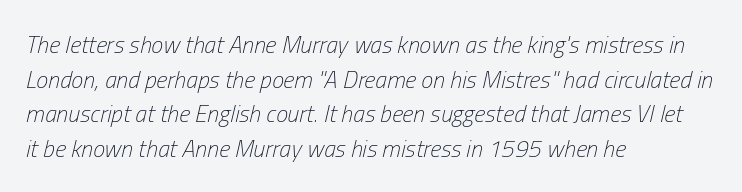
The image shows 24 px text type, italic (leaning right); set left-aligned, normal line spacing (1.44x), normal letter spacing, not underlined.
